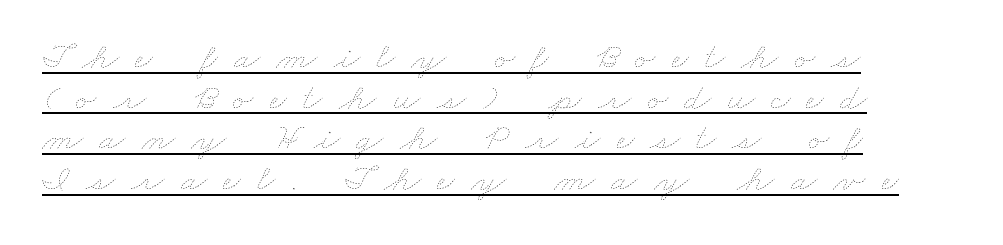
The image shows 38 px thin, wide type; set left-aligned, tight line spacing (1.07x), unusually wide letter spacing (+0.43 em), underlined; low stroke contrast and a small x-height.
